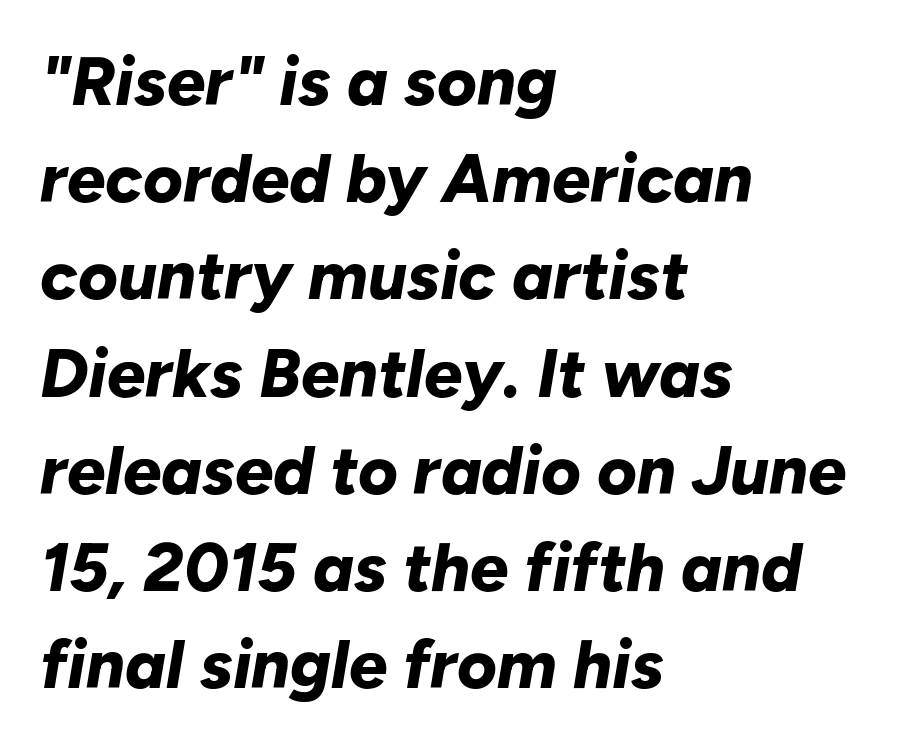
The image shows 68 px bold type, italic (leaning right); set left-aligned, normal line spacing (1.43x), normal letter spacing, not underlined; low stroke contrast and a medium x-height.
